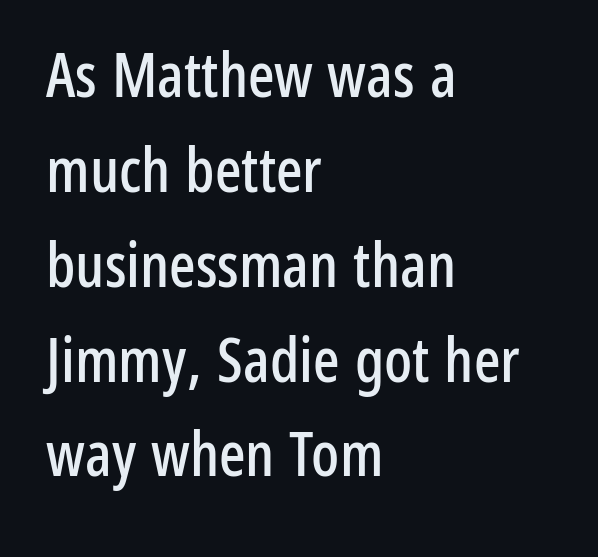
Q: Is the text italic (slanted)? A: No, it is upright.
Q: Is the typeface a serif or a sans-serif typeface? A: Sans-serif.
Q: Is the text underlined? A: No.
Q: How is the paragraph aligned? A: Left-aligned.
Q: Is the spacing between letters normal or unusually wide? A: Normal.
Q: Is the spacing between lines tight, normal or loose? A: Normal.
Q: Width (condensed, normal, or wide)? A: Condensed.
Q: Stroke contrast? A: Low.
Q: x-height? A: Medium.
Q: Monospaced? A: No.
